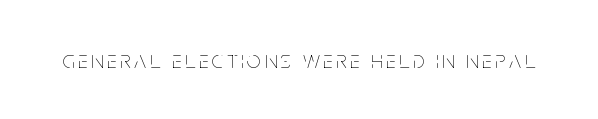
{"italic": "no", "bold": "no", "underline": "no", "glyph_px": 24}
